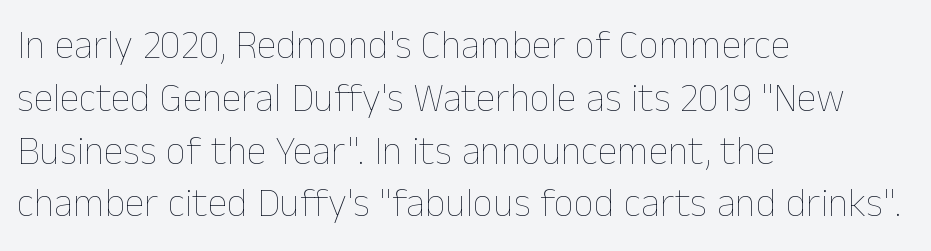
The image shows 40 px thin type, upright; set left-aligned, normal line spacing (1.32x), normal letter spacing, not underlined; low stroke contrast and a medium x-height.
